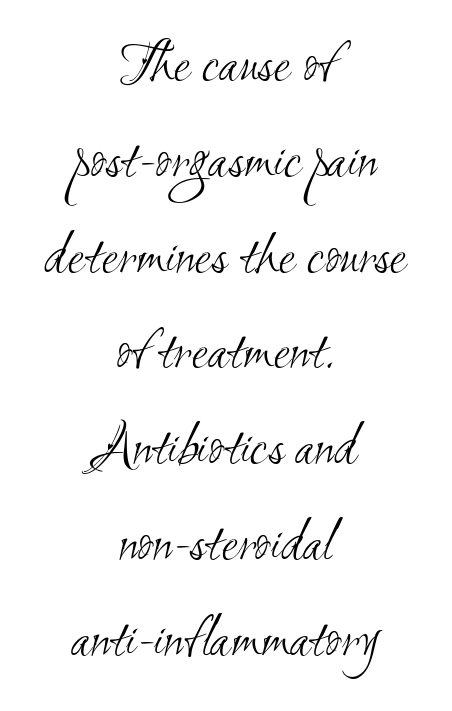
The image shows 61 px light, condensed sans-serif type; set centered, normal line spacing (1.57x), normal letter spacing, not underlined; medium stroke contrast and a small x-height.
